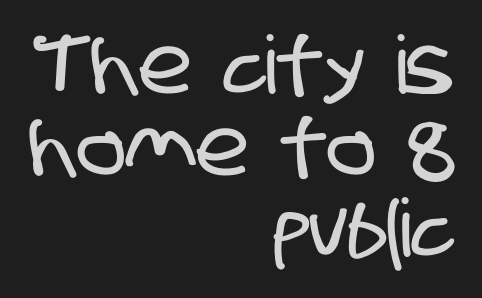
Q: Is the typeface a serif or a sans-serif typeface? A: Sans-serif.
Q: Is the text underlined? A: No.
Q: How is the paragraph aligned? A: Right-aligned.
Q: Is the spacing between letters normal or unusually wide? A: Normal.
Q: Is the spacing between lines tight, normal or loose? A: Tight.
Q: Width (condensed, normal, or wide)? A: Condensed.
Q: Stroke contrast? A: Low.
Q: x-height? A: Large.
Q: Monospaced? A: No.
